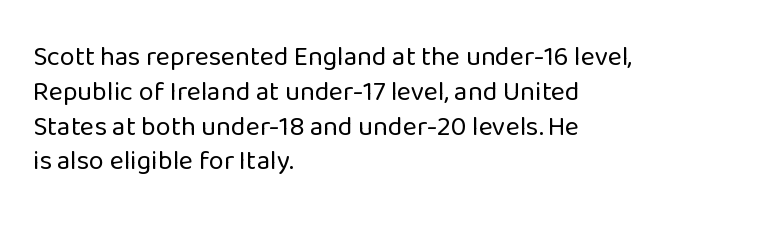
This sample keeps an unexceptional amount of space between lines. Characters remain perfectly vertical along every line. The gap between lines stays unmarked. Is this a heavy cut? Hardly; it is regular or lighter.
